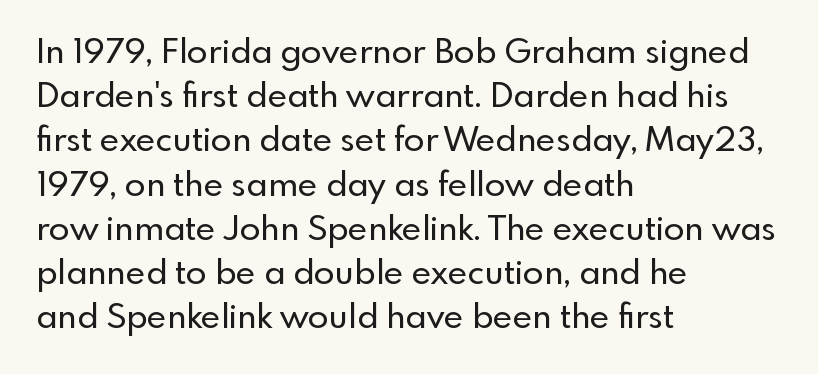
Q: Is the text italic (slanted)? A: No, it is upright.
Q: Is the typeface a serif or a sans-serif typeface? A: Sans-serif.
Q: Is the text underlined? A: No.
Q: How is the paragraph aligned? A: Left-aligned.
Q: Is the spacing between letters normal or unusually wide? A: Normal.
Q: Is the spacing between lines tight, normal or loose? A: Normal.
Q: Width (condensed, normal, or wide)? A: Normal.
Q: x-height? A: Small.
Q: Monospaced? A: No.
